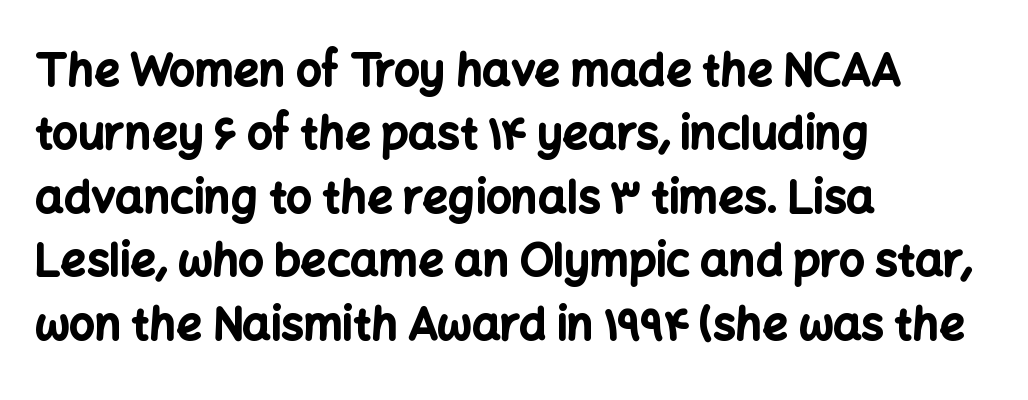
Q: Is the text bold? A: Yes.
Q: Is the text italic (slanted)? A: No, it is upright.
Q: Is the typeface a serif or a sans-serif typeface? A: Sans-serif.
Q: Is the text underlined? A: No.
Q: How is the paragraph aligned? A: Left-aligned.
Q: Is the spacing between letters normal or unusually wide? A: Normal.
Q: Is the spacing between lines tight, normal or loose? A: Normal.
Q: Width (condensed, normal, or wide)? A: Normal.
Q: Stroke contrast? A: Low.
Q: x-height? A: Medium.
Q: Monospaced? A: No.
